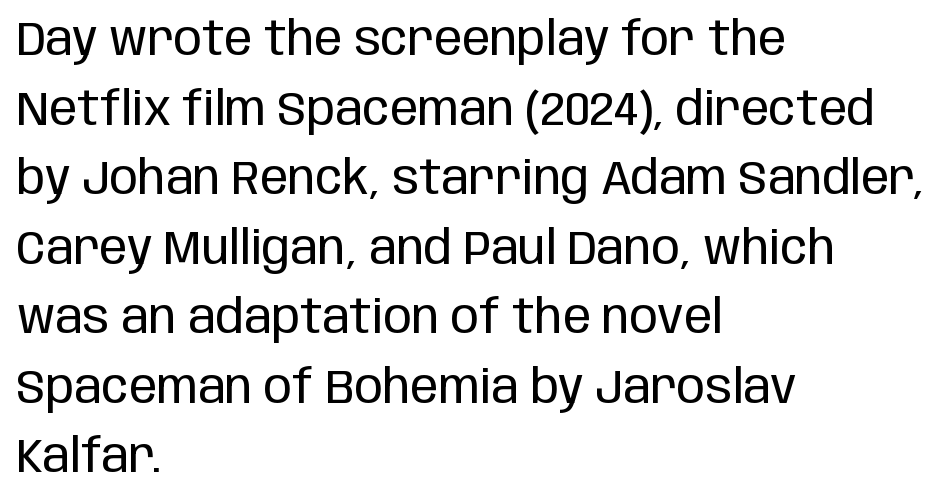
Here the designer chose a conventional face with non-uniform glyph widths. Nobody drew a line under any word here. There is no visible air inserted between adjacent glyphs. Stem width sits at or under what a default text font uses. Unlike italic type, these characters show no tilt at all. This block has exactly the height ordinary leading produces.
